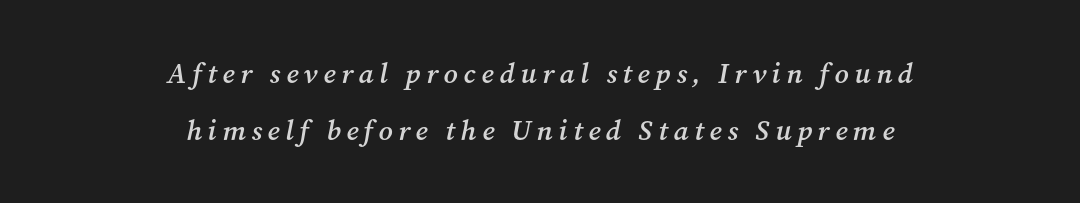
The image shows 28 px semibold serif type, italic (leaning right); set centered, loose line spacing (2.03x), unusually wide letter spacing (+0.2 em), not underlined; medium stroke contrast and a medium x-height.
